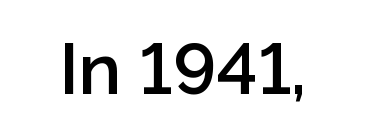
The image shows 72 px semibold sans-serif type, upright; set normal letter spacing, not underlined; low stroke contrast and a medium x-height.
